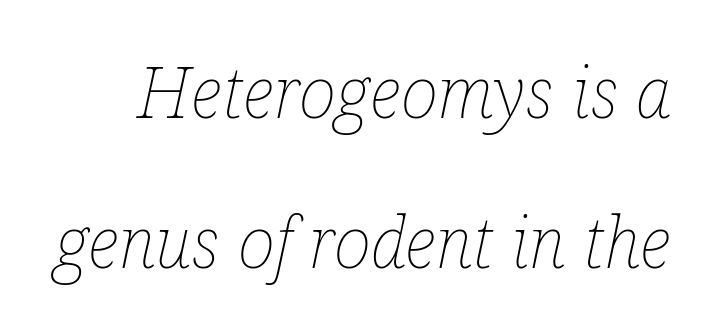
The image shows 71 px thin, condensed type, italic (leaning right); set loose line spacing (2.11x), normal letter spacing, not underlined; low stroke contrast and a medium x-height.
